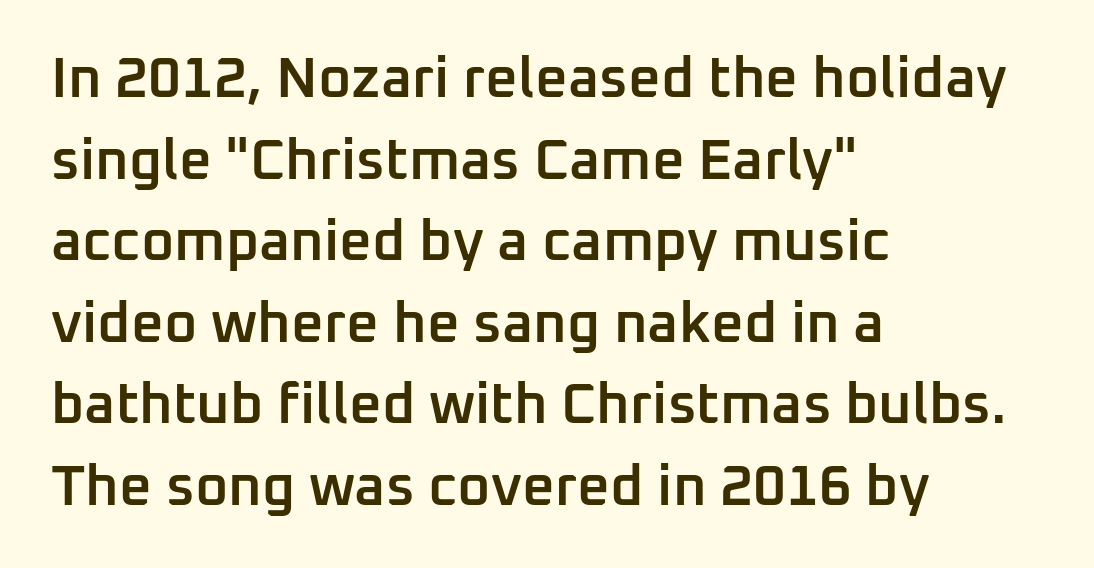
Q: Is the text bold? A: Semi-bold.
Q: Is the text italic (slanted)? A: No, it is upright.
Q: Is the typeface a serif or a sans-serif typeface? A: Sans-serif.
Q: Is the text underlined? A: No.
Q: How is the paragraph aligned? A: Left-aligned.
Q: Is the spacing between letters normal or unusually wide? A: Normal.
Q: Is the spacing between lines tight, normal or loose? A: Normal.
Q: Width (condensed, normal, or wide)? A: Normal.
Q: Stroke contrast? A: Low.
Q: x-height? A: Medium.
Q: Monospaced? A: No.
